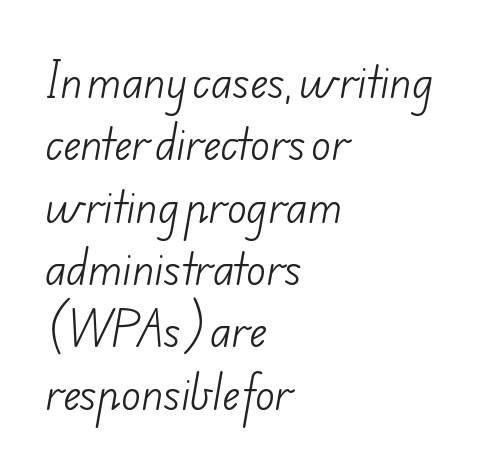
{"serif": "no", "bold": "no", "weight": "light", "width": "normal", "stroke_contrast": "low", "x_height": "small", "monospaced": "no", "underline": "no", "align": "left", "line_spacing": "normal", "line_spacing_ratio": 1.52, "letter_spacing": "normal", "letter_spacing_em": 0.0, "glyph_px": 41}
